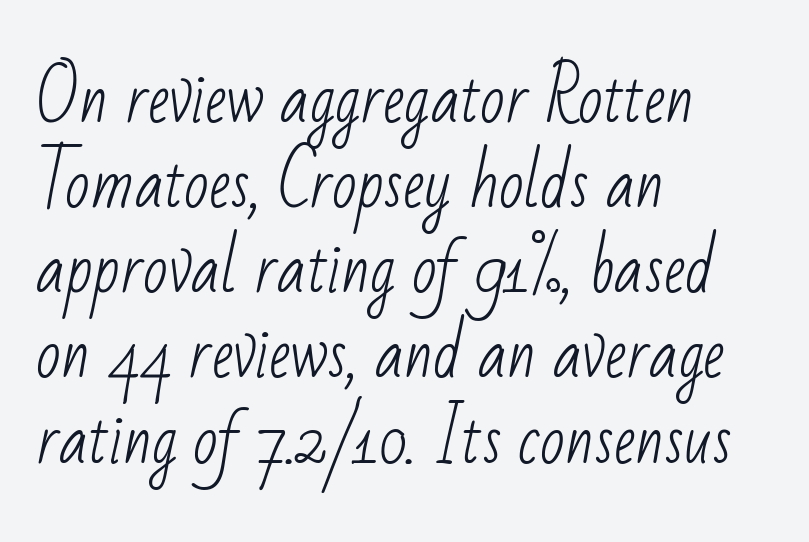
{"serif": "no", "bold": "no", "weight": "light", "width": "condensed", "stroke_contrast": "low", "x_height": "small", "monospaced": "no", "underline": "no", "align": "left", "line_spacing": "normal", "line_spacing_ratio": 1.31, "letter_spacing": "normal", "letter_spacing_em": 0.0, "glyph_px": 65}
